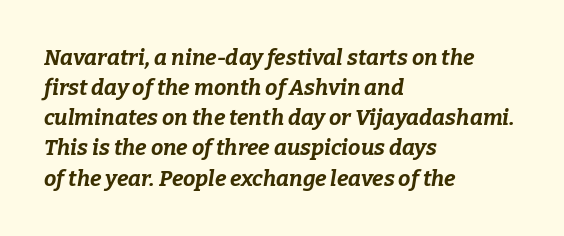
The image shows 22 px bold type, italic (leaning right); set left-aligned, normal line spacing (1.37x), normal letter spacing, not underlined.
